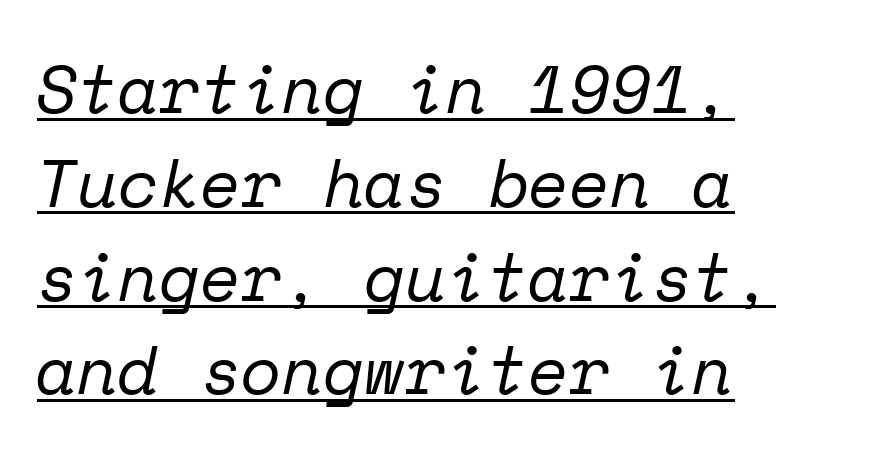
{"serif": "yes", "italic": "yes", "lean": "right", "slant_degrees": 12, "bold": "no", "weight": "regular", "width": "normal", "stroke_contrast": "low", "x_height": "medium", "monospaced": "yes", "underline": "yes", "align": "left", "line_spacing": "normal", "line_spacing_ratio": 1.4, "letter_spacing": "normal", "letter_spacing_em": 0.0, "glyph_px": 67}
